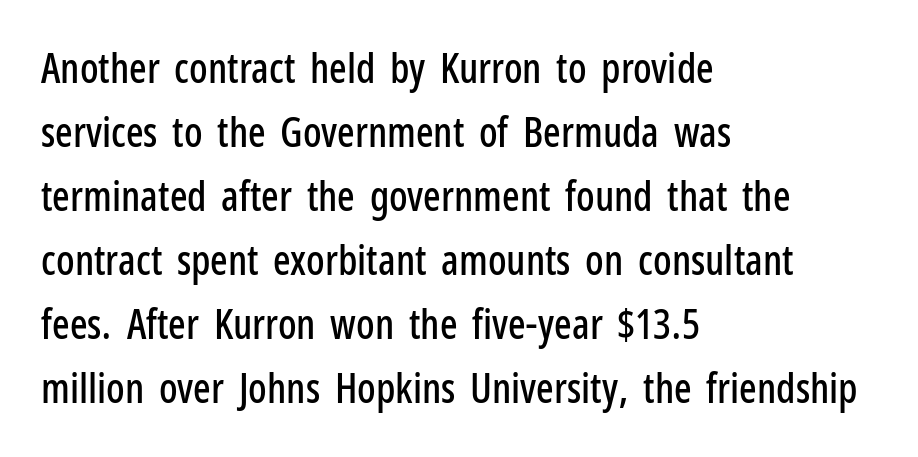
The image shows 41 px condensed sans-serif type, upright; set left-aligned, normal line spacing (1.56x), normal letter spacing, not underlined; low stroke contrast and a medium x-height.
